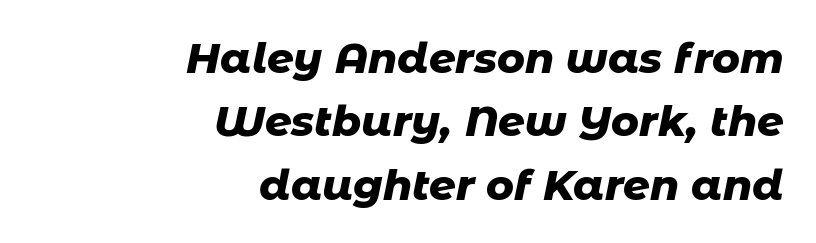
Q: Is the text bold? A: Yes.
Q: Is the text italic (slanted)? A: Yes, it leans right by about 11 degrees.
Q: Is the text underlined? A: No.
Q: How is the paragraph aligned? A: Right-aligned.
Q: Is the spacing between letters normal or unusually wide? A: Normal.
Q: Is the spacing between lines tight, normal or loose? A: Normal.
Q: Width (condensed, normal, or wide)? A: Normal.
Q: Stroke contrast? A: Low.
Q: x-height? A: Medium.
Q: Monospaced? A: No.
